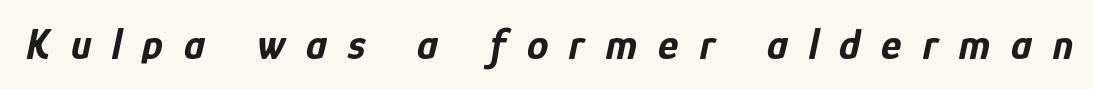
Would a proofreader flag this as italicized? Yes. Bold? Absolutely — the strokes are thick and heavy. The gap between lines stays unmarked. Look at the tracking — it's clearly loosened, letters drifting apart. Think of a printed novel: that variable character pitch is what you see here.
